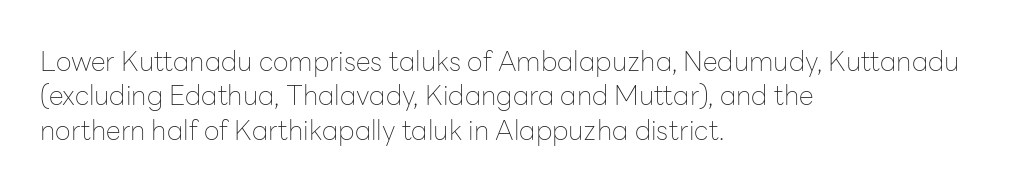
{"italic": "no", "bold": "no", "underline": "no", "align": "left", "line_spacing": "normal", "line_spacing_ratio": 1.27, "letter_spacing": "normal", "letter_spacing_em": 0.0, "glyph_px": 27}
